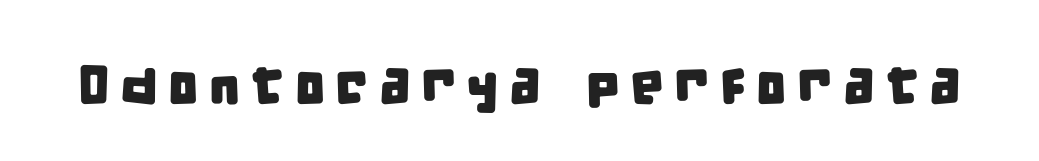
Q: Is the typeface a serif or a sans-serif typeface? A: Sans-serif.
Q: Is the text underlined? A: No.
Q: Width (condensed, normal, or wide)? A: Condensed.
Q: Stroke contrast? A: Low.
Q: x-height? A: Large.
Q: Monospaced? A: No.
